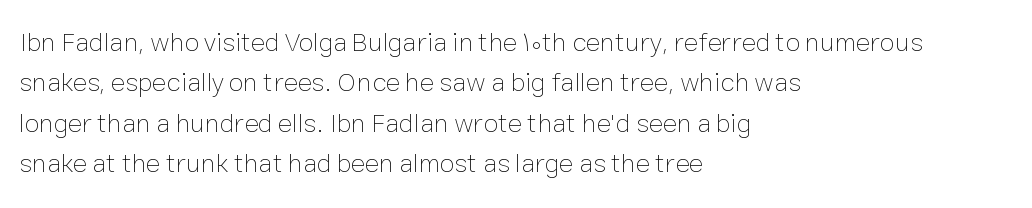
Q: Is the text bold? A: No.
Q: Is the text italic (slanted)? A: No, it is upright.
Q: Is the text underlined? A: No.
Q: How is the paragraph aligned? A: Left-aligned.
Q: Is the spacing between letters normal or unusually wide? A: Normal.
Q: Is the spacing between lines tight, normal or loose? A: Normal.
